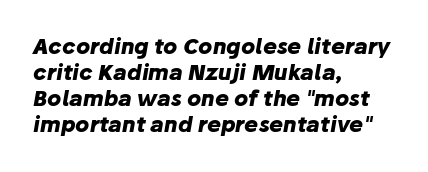
Italic? Definitely — the glyphs are oblique. Is the block centered? No — it sits flush against the left margin. The foot of each line stays bare and open. Observe the ordinary spacing: letters are neighbours, not strangers. Weight check: bold — yes, fully.
